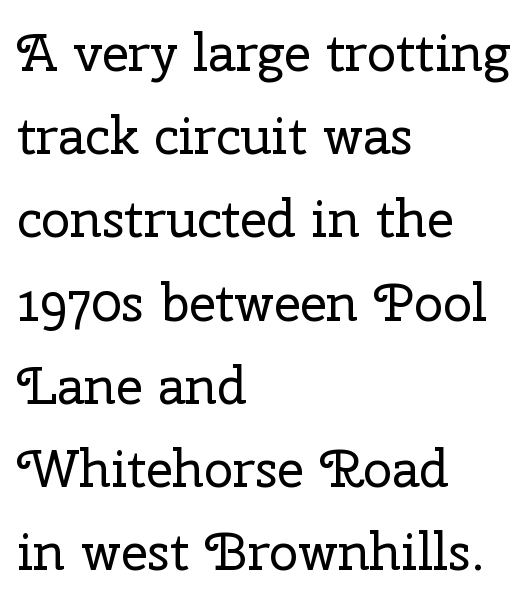
A normal amount of white space separates one row of letters from the next. No heavy texture on the line: the type isn't bold. The letters carry serifs — small finishing strokes at the ends of their stems. Which margin do the lines hug? The left one — the right edge is uneven. Has an underline been added? It has not. Spacing verdict: proportional, widths tailored to each character.
